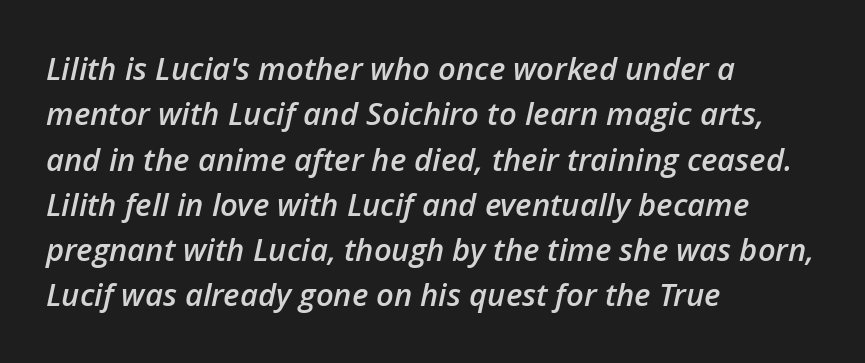
{"italic": "yes", "lean": "right", "slant_degrees": 12, "bold": "semi", "weight": "semibold", "width": "normal", "stroke_contrast": "low", "x_height": "medium", "monospaced": "no", "underline": "no", "align": "left", "line_spacing": "normal", "line_spacing_ratio": 1.46, "letter_spacing": "normal", "letter_spacing_em": 0.0, "glyph_px": 31}
